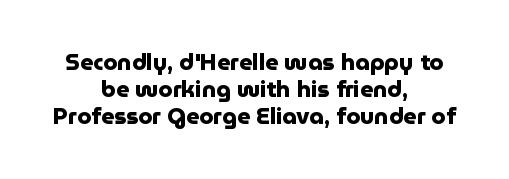
Compared with an ordinary text face, these strokes are far heavier — a full bold. Honestly, there is no underline to notice here at all. Look at the tracking — it's just the regular setting, nothing added. Italic: no, the glyphs are upright roman.
